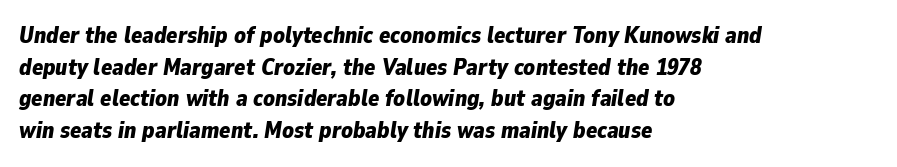
The image shows 23 px bold type, italic (leaning right); set left-aligned, normal line spacing (1.38x), normal letter spacing, not underlined.
